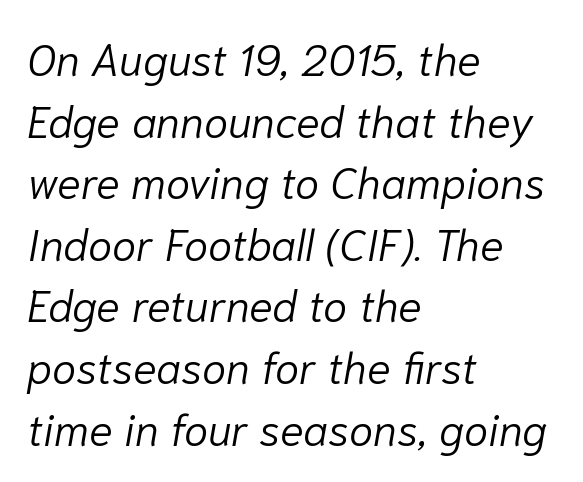
{"italic": "yes", "lean": "right", "slant_degrees": 10, "bold": "no", "weight": "light", "width": "normal", "stroke_contrast": "low", "x_height": "medium", "monospaced": "no", "underline": "no", "align": "left", "line_spacing": "normal", "line_spacing_ratio": 1.4, "letter_spacing": "normal", "letter_spacing_em": 0.0, "glyph_px": 44}
